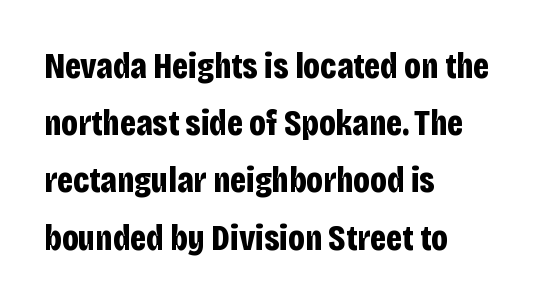
The image shows 36 px bold, condensed sans-serif type, upright; set left-aligned, normal line spacing (1.59x), normal letter spacing, not underlined; low stroke contrast and a large x-height.
